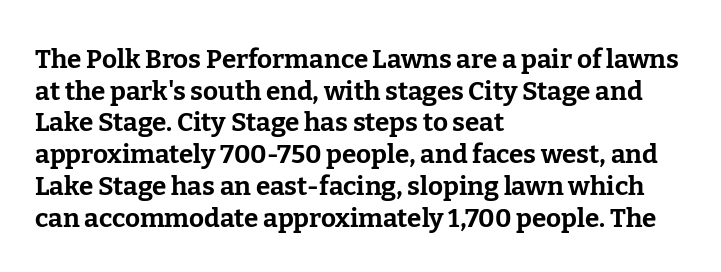
Q: Is the text bold? A: Yes.
Q: Is the text italic (slanted)? A: No, it is upright.
Q: Is the text underlined? A: No.
Q: How is the paragraph aligned? A: Left-aligned.
Q: Is the spacing between letters normal or unusually wide? A: Normal.
